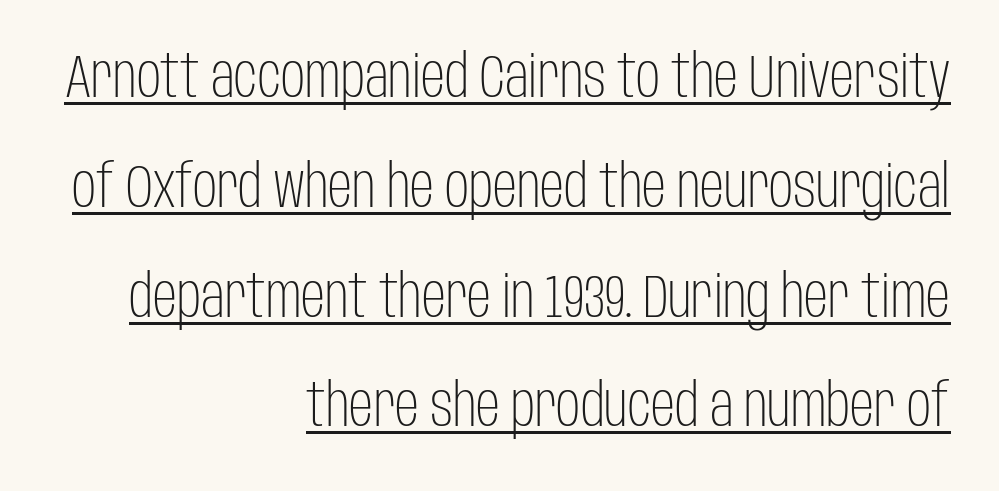
Q: Is the text bold? A: No.
Q: Is the text italic (slanted)? A: No, it is upright.
Q: Is the typeface a serif or a sans-serif typeface? A: Sans-serif.
Q: Is the text underlined? A: Yes.
Q: How is the paragraph aligned? A: Right-aligned.
Q: Is the spacing between letters normal or unusually wide? A: Normal.
Q: Width (condensed, normal, or wide)? A: Condensed.
Q: Stroke contrast? A: Low.
Q: x-height? A: Large.
Q: Monospaced? A: No.
